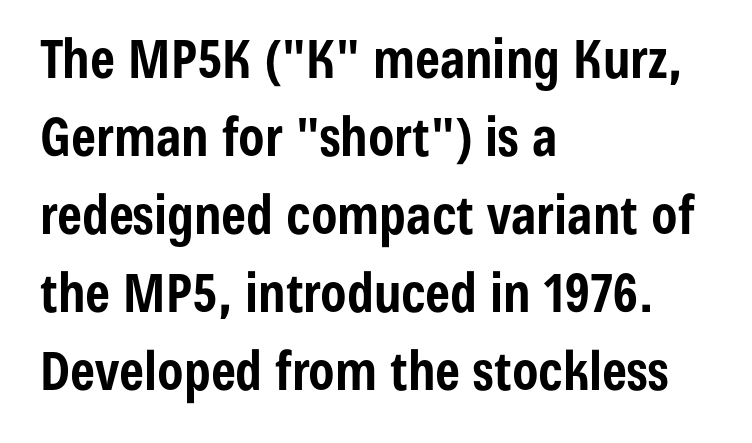
Has an underline been added? It has not. Check where the strokes stop: nothing finishes them off — pure sans. Normally led — the rows are evenly, conventionally spaced. How are the letters spaced? Ordinarily, with no added tracking. Ordinary non-slanted type is in use. The passage shown is typed in a proportional face where columns would drift.
